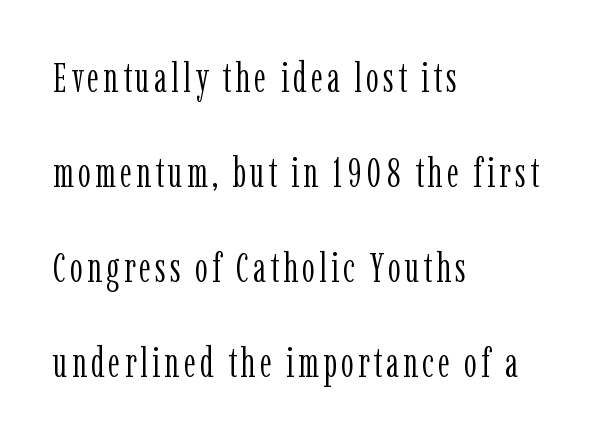
Q: Is the text bold? A: No.
Q: Is the text italic (slanted)? A: No, it is upright.
Q: Is the typeface a serif or a sans-serif typeface? A: Serif.
Q: Is the text underlined? A: No.
Q: How is the paragraph aligned? A: Left-aligned.
Q: Is the spacing between lines tight, normal or loose? A: Loose.
Q: Width (condensed, normal, or wide)? A: Condensed.
Q: Stroke contrast? A: Low.
Q: x-height? A: Medium.
Q: Monospaced? A: No.
